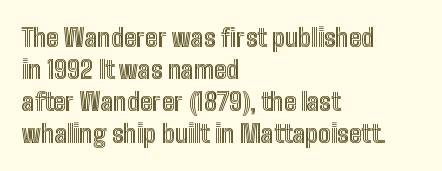
{"italic": "no", "underline": "no", "align": "left", "line_spacing": "normal", "line_spacing_ratio": 1.28, "letter_spacing": "normal", "letter_spacing_em": 0.0, "glyph_px": 25}
